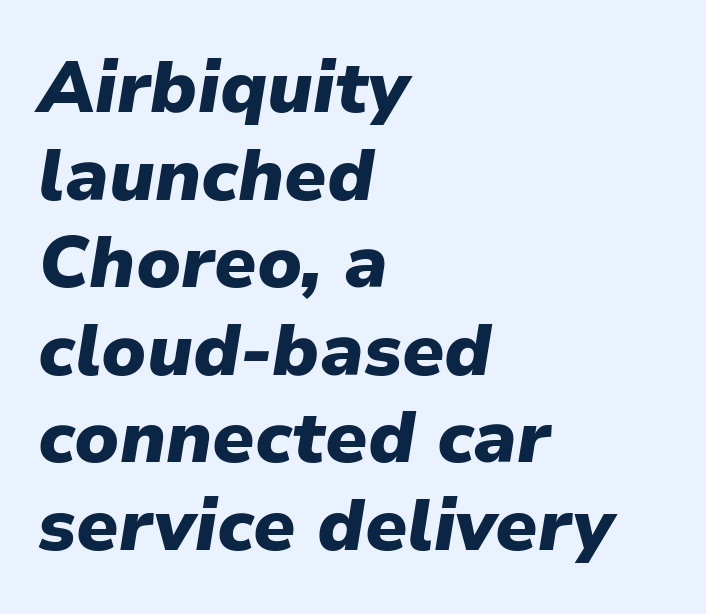
{"italic": "yes", "lean": "right", "slant_degrees": 9, "bold": "yes", "weight": "heavy", "width": "normal", "stroke_contrast": "low", "x_height": "medium", "monospaced": "no", "underline": "no", "align": "left", "line_spacing_ratio": 1.2, "letter_spacing": "normal", "letter_spacing_em": 0.0, "glyph_px": 73}
